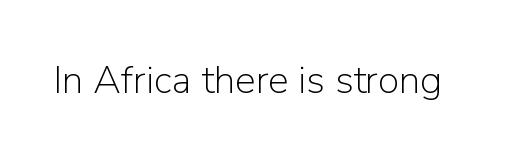
Q: Is the text bold? A: No.
Q: Is the text italic (slanted)? A: No, it is upright.
Q: Is the typeface a serif or a sans-serif typeface? A: Sans-serif.
Q: Is the text underlined? A: No.
Q: Is the spacing between letters normal or unusually wide? A: Normal.
Q: Width (condensed, normal, or wide)? A: Normal.
Q: Stroke contrast? A: Low.
Q: x-height? A: Medium.
Q: Monospaced? A: No.
